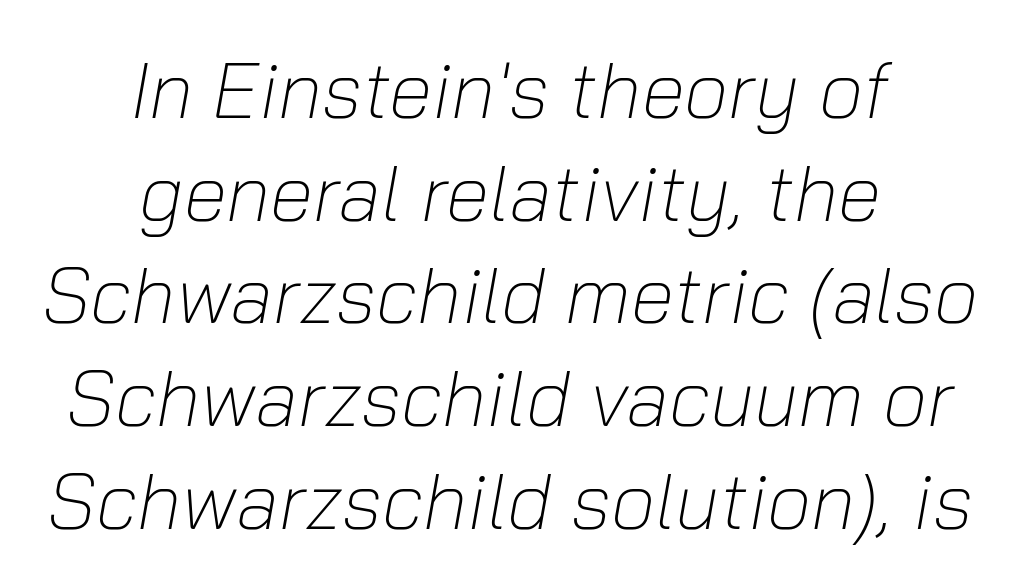
{"italic": "yes", "lean": "right", "slant_degrees": 10, "bold": "no", "weight": "light", "width": "normal", "stroke_contrast": "low", "x_height": "medium", "monospaced": "no", "underline": "no", "align": "center", "line_spacing": "normal", "line_spacing_ratio": 1.3, "letter_spacing": "normal", "letter_spacing_em": 0.0, "glyph_px": 79}
